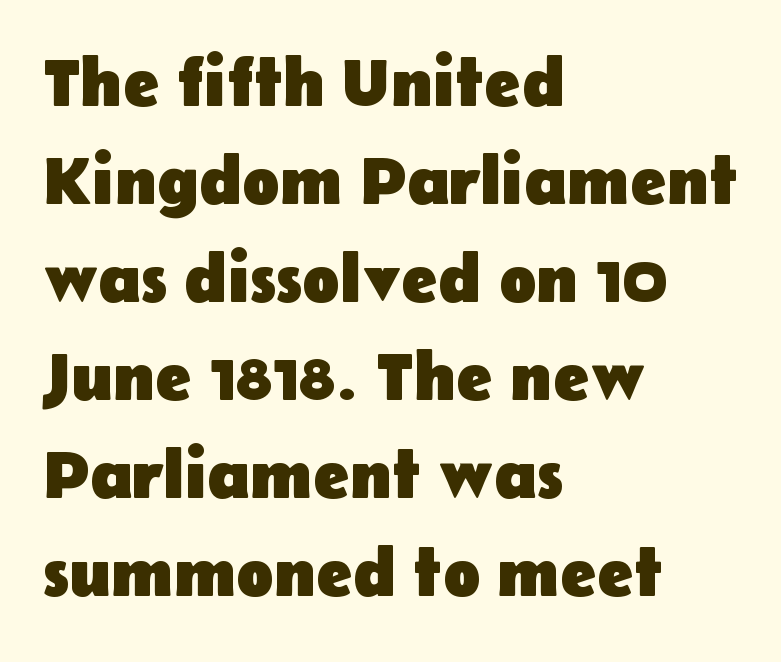
This rendering features lettering with no underline. The face used here is a sans, in the tradition of grotesques and geometrics. In terms of posture, this sample is upright. The compositor pushed each line to the left boundary. Caption: bold face, heavy strokes. The type is set solid horizontally, with unmodified tracking.
